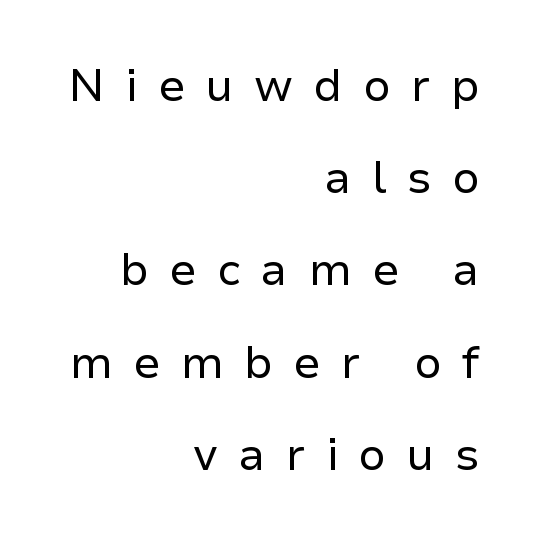
Q: Is the text bold? A: No.
Q: Is the text italic (slanted)? A: No, it is upright.
Q: Is the typeface a serif or a sans-serif typeface? A: Sans-serif.
Q: Is the text underlined? A: No.
Q: How is the paragraph aligned? A: Right-aligned.
Q: Is the spacing between letters normal or unusually wide? A: Unusually wide.
Q: Is the spacing between lines tight, normal or loose? A: Loose.
Q: Width (condensed, normal, or wide)? A: Normal.
Q: Stroke contrast? A: Low.
Q: x-height? A: Medium.
Q: Monospaced? A: No.
